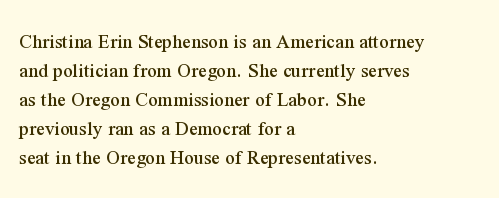
The image shows 21 px text type, upright; set left-aligned, normal line spacing (1.38x), normal letter spacing, not underlined.
